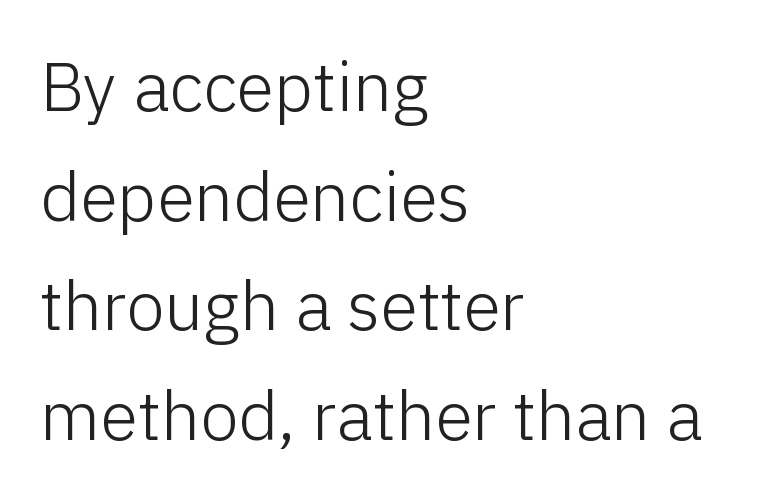
{"serif": "no", "italic": "no", "bold": "no", "weight": "light", "width": "normal", "stroke_contrast": "low", "x_height": "medium", "monospaced": "no", "underline": "no", "align": "left", "line_spacing": "normal", "line_spacing_ratio": 1.59, "letter_spacing": "normal", "letter_spacing_em": 0.0, "glyph_px": 69}
